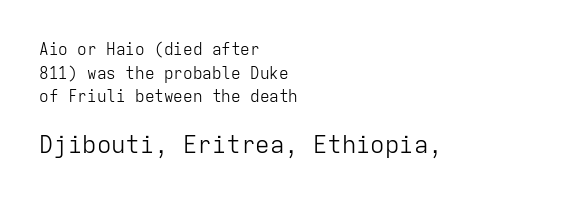
{"italic": "no", "bold": "no", "underline": "no", "align": "left", "line_spacing": "normal", "line_spacing_ratio": 1.48, "letter_spacing": "normal", "letter_spacing_em": 0.0, "larger_block": "second", "size_ratio": 1.5, "glyph_px": 24}
